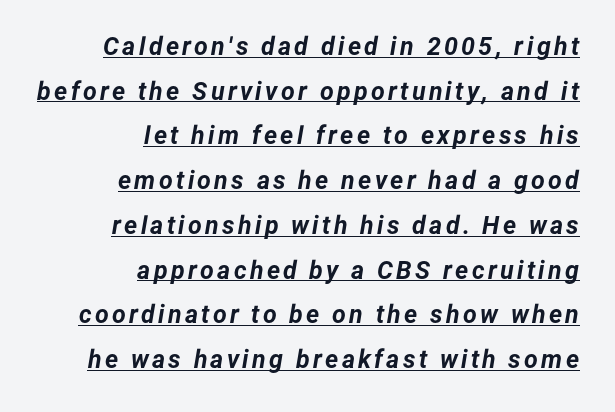
The image shows 25 px bold type, italic (leaning right); set right-aligned, line spacing 1.79x, underlined.
